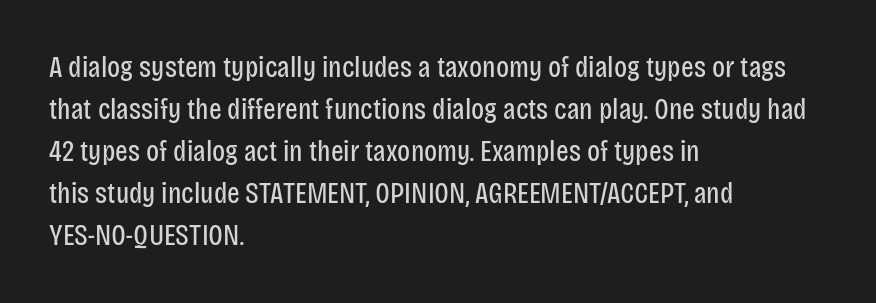
{"serif": "no", "italic": "no", "bold": "no", "weight": "regular", "width": "condensed", "stroke_contrast": "low", "x_height": "large", "monospaced": "no", "underline": "no", "align": "left", "line_spacing": "normal", "line_spacing_ratio": 1.4, "letter_spacing": "normal", "letter_spacing_em": 0.0, "glyph_px": 30}
